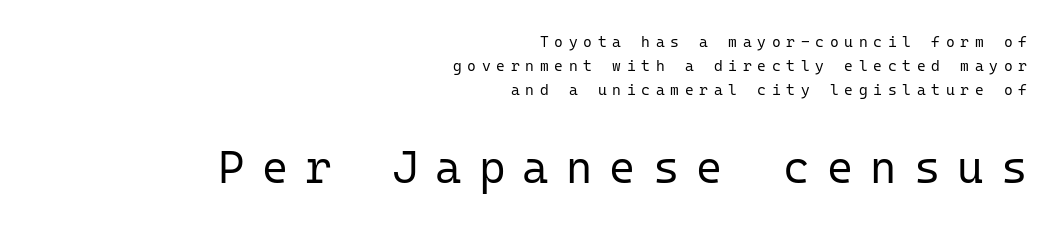
{"serif": "no", "italic": "no", "bold": "no", "weight": "regular", "width": "normal", "stroke_contrast": "low", "x_height": "medium", "monospaced": "yes", "underline": "no", "align": "right", "line_spacing": "normal", "line_spacing_ratio": 1.59, "letter_spacing": "wide", "letter_spacing_em": 0.38, "larger_block": "second", "size_ratio": 3.0, "glyph_px": 45}
